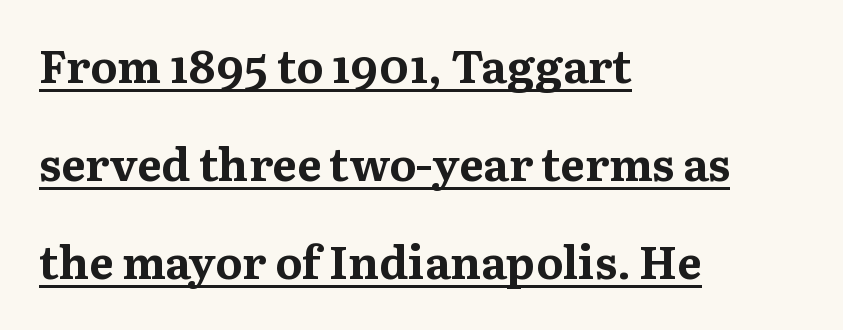
The rendering uses natural spacing where letterforms have individual widths. If you drew a line through each stem, it would be perfectly vertical. Descenders here cross a horizontal rule under the line. Compared with a centered layout, this one pins lines to the left instead. The gaps between neighbouring characters are ordinary and unremarkable.
